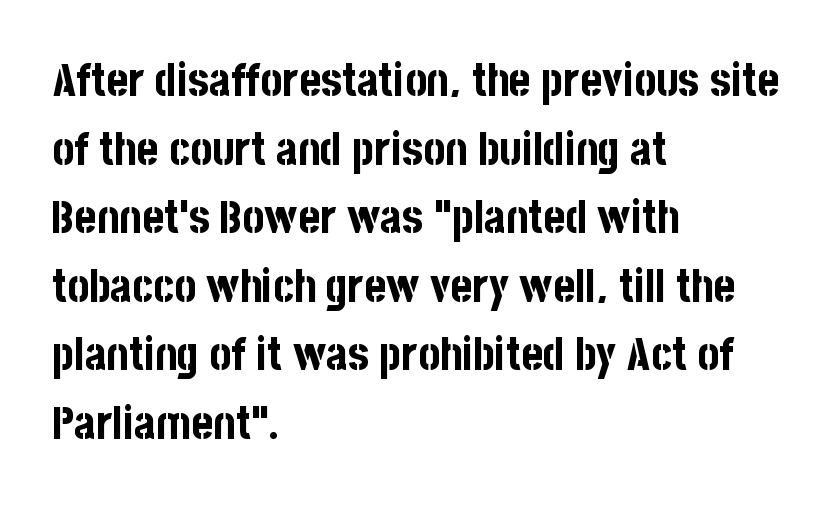
{"serif": "no", "italic": "no", "bold": "yes", "weight": "bold", "width": "condensed", "stroke_contrast": "low", "x_height": "large", "monospaced": "no", "underline": "no", "align": "left", "line_spacing": "normal", "line_spacing_ratio": 1.49, "letter_spacing": "normal", "letter_spacing_em": 0.0, "glyph_px": 46}
